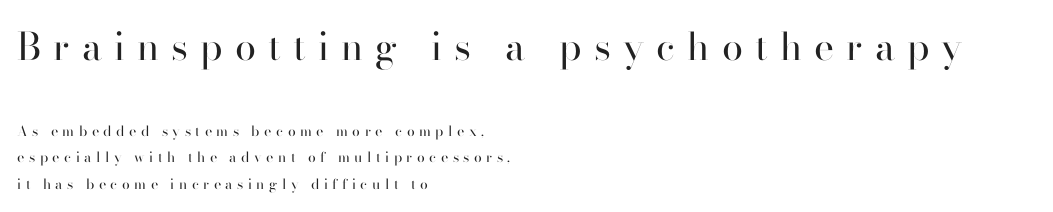
{"serif": "yes", "italic": "no", "bold": "no", "weight": "regular", "width": "normal", "stroke_contrast": "high", "x_height": "small", "monospaced": "no", "underline": "no", "align": "left", "line_spacing": "loose", "line_spacing_ratio": 1.9, "letter_spacing": "wide", "letter_spacing_em": 0.32, "larger_block": "first", "size_ratio": 2.71, "glyph_px": 38}
